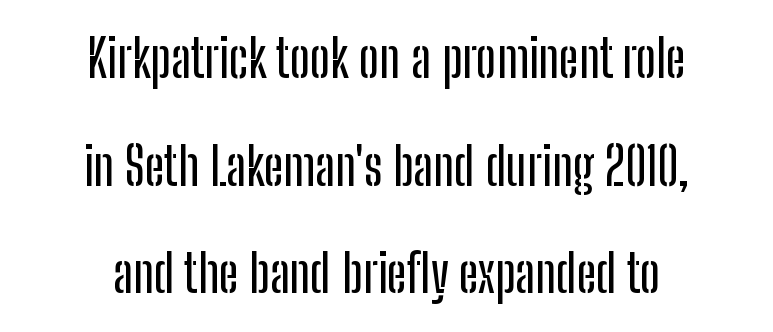
The paragraph has two soft edges and a firm central axis. The specimen omits any rule beneath the text block's lines. Vertical spacing — loose. Here the glyphs are tracked normally, forming tight word shapes. You can tell it's not italic because the verticals are truly vertical.
